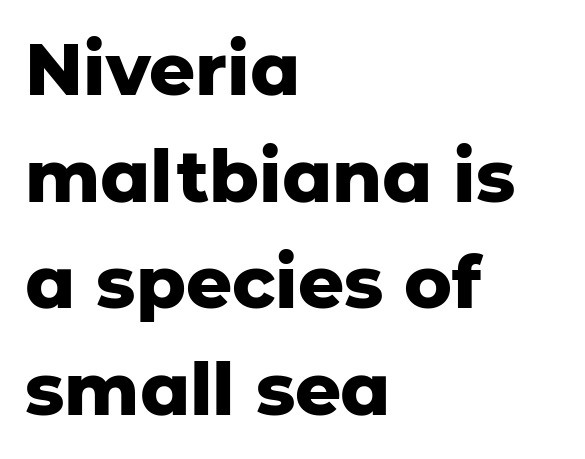
The image shows 72 px heavy sans-serif type, upright; set left-aligned, normal line spacing (1.48x), normal letter spacing, not underlined; low stroke contrast and a medium x-height.
